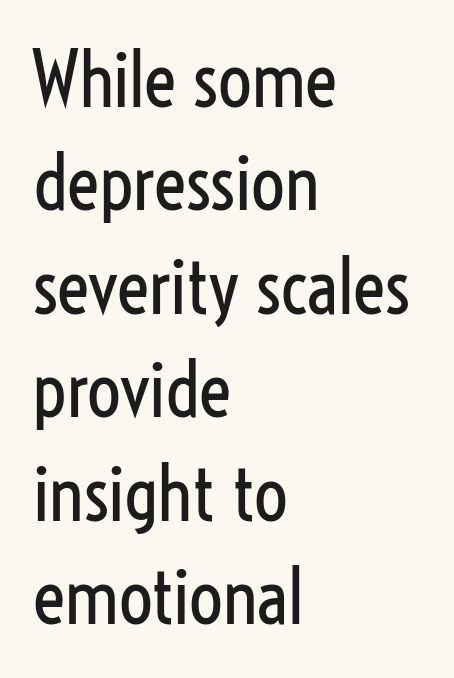
{"serif": "no", "italic": "no", "bold": "no", "weight": "regular", "width": "condensed", "stroke_contrast": "low", "x_height": "medium", "monospaced": "no", "underline": "no", "align": "left", "line_spacing": "normal", "line_spacing_ratio": 1.38, "letter_spacing": "normal", "letter_spacing_em": 0.0, "glyph_px": 75}
